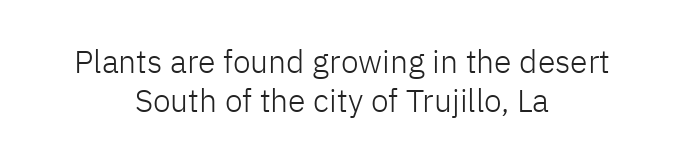
The letters sit at their default tracking, neither squeezed nor spread. Nope, not italic — everything's standing straight. Letterform terminals end flat and unadorned throughout the passage. In CSS terms this would be text-align: center. The letters advance in unequal steps, a hallmark of proportional type. Heft: none added — not bold.
